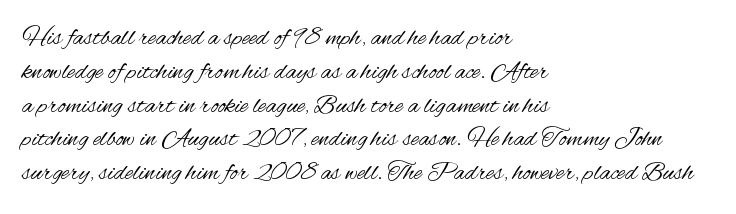
The image shows 26 px text type; set left-aligned, normal line spacing (1.3x), normal letter spacing, not underlined.
